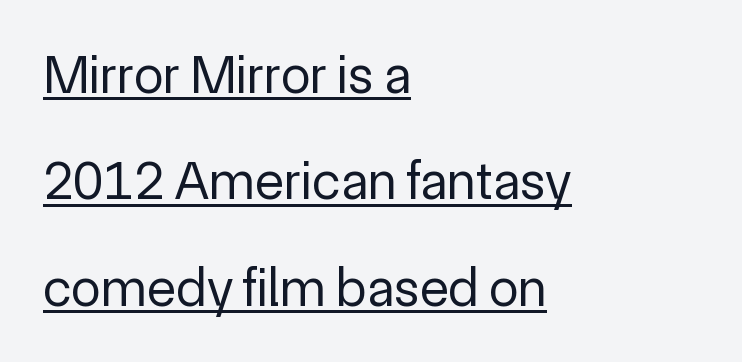
The image shows 54 px regular-weight sans-serif type, upright; set left-aligned, loose line spacing (1.97x), normal letter spacing, underlined; a medium x-height.
